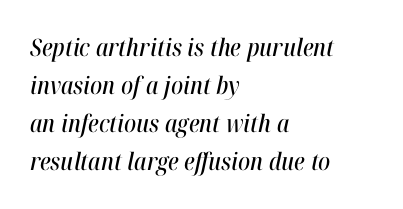
{"italic": "yes", "lean": "right", "slant_degrees": 12, "underline": "no", "align": "left", "line_spacing": "normal", "line_spacing_ratio": 1.59, "letter_spacing": "normal", "letter_spacing_em": 0.0, "glyph_px": 24}
